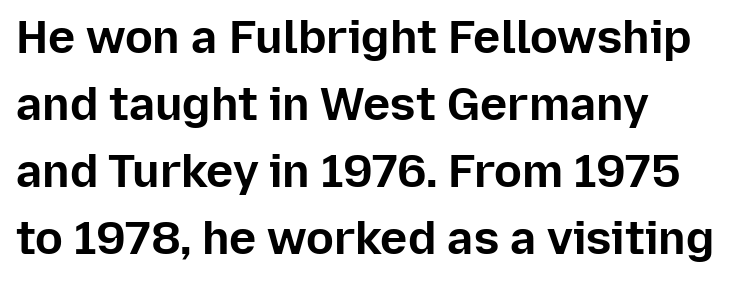
You can tell it's not italic because the verticals are truly vertical. The line-height multiplier appears to be the usual default. The rendering uses natural spacing where letterforms have individual widths. This rendering employs a face without finishing strokes, i.e., a sans-serif. Each glyph is drawn with heavy, bold strokes. Descender tails drop into unmarked territory.
